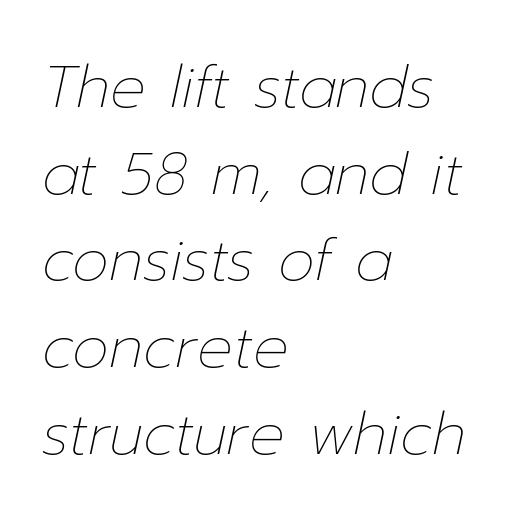
The image shows 59 px thin type, italic (leaning right); set left-aligned, normal line spacing (1.47x), normal letter spacing, not underlined; low stroke contrast and a medium x-height.
